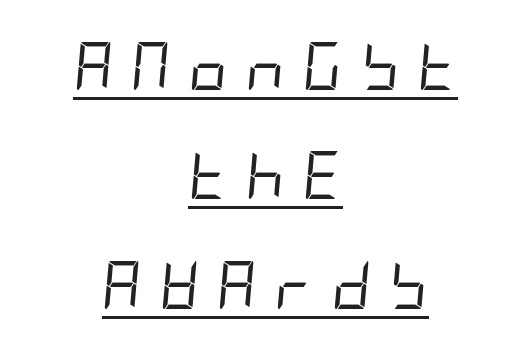
The image shows 48 px regular-weight, condensed type, italic (leaning right); set centered, loose line spacing (2.28x), unusually wide letter spacing (+0.38 em), underlined; low stroke contrast and a large x-height.
